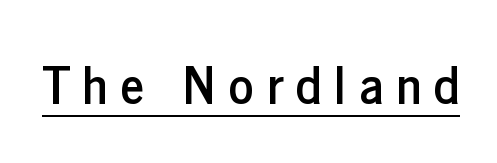
Regarding serifs, this sample does without them. Between one letter and the next there's a generous, obvious gap. The face used here is proportionally spaced, like ordinary book or web type. The typesetter has applied underlining to the passage shown. Unlike italic type, these characters show no tilt at all.
